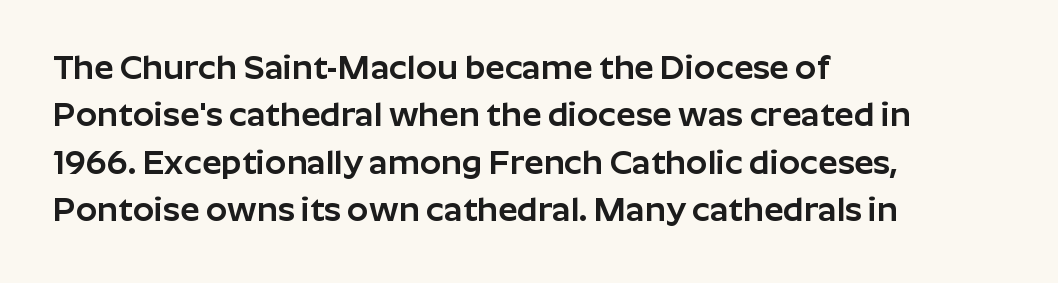
{"serif": "no", "italic": "no", "width": "normal", "stroke_contrast": "low", "x_height": "medium", "monospaced": "no", "underline": "no", "align": "left", "line_spacing": "normal", "line_spacing_ratio": 1.39, "letter_spacing": "normal", "letter_spacing_em": 0.0, "glyph_px": 34}
